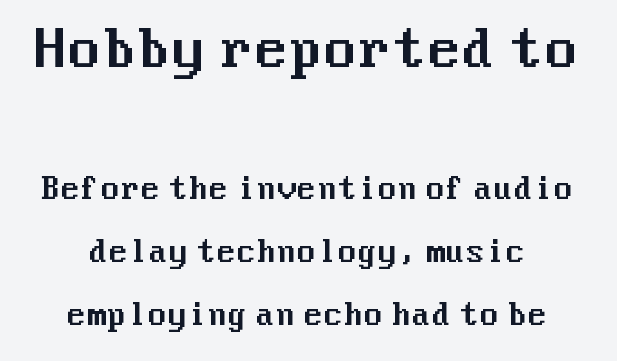
Q: Is the text italic (slanted)? A: No, it is upright.
Q: Is the typeface a serif or a sans-serif typeface? A: Sans-serif.
Q: Is the text underlined? A: No.
Q: Is the spacing between letters normal or unusually wide? A: Normal.
Q: Is the spacing between lines tight, normal or loose? A: Loose.
Q: Which block of text is set in a larger size, the first (top) or the second (bottom)? A: The first (top) one.
Q: Width (condensed, normal, or wide)? A: Normal.
Q: Stroke contrast? A: Medium.
Q: x-height? A: Medium.
